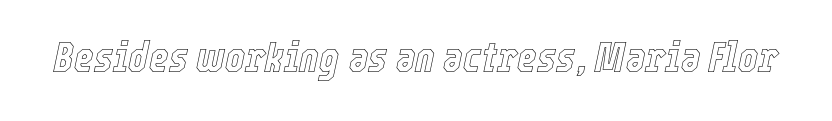
How are the letters spaced? Ordinarily, with no added tracking. Do the characters align in a grid? No, the font is proportional. A typesetter would mark this as italic. Descenders hang freely into open space.
